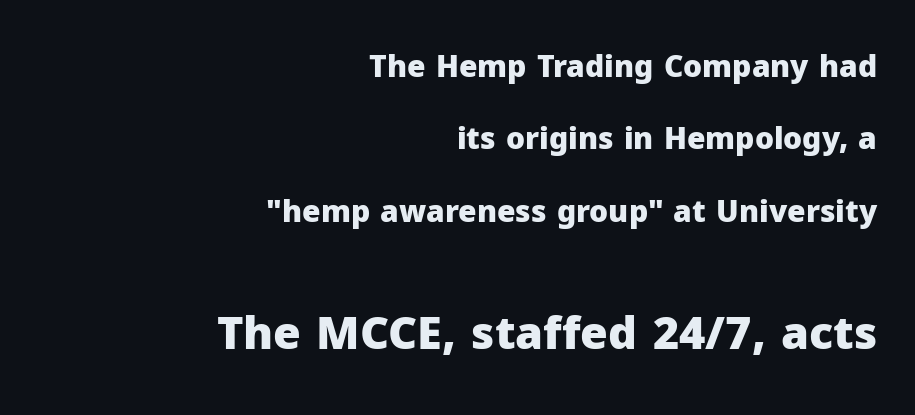
{"serif": "no", "italic": "no", "bold": "yes", "weight": "heavy", "width": "normal", "stroke_contrast": "low", "x_height": "medium", "monospaced": "no", "underline": "no", "align": "right", "line_spacing": "loose", "line_spacing_ratio": 2.41, "letter_spacing": "normal", "letter_spacing_em": 0.0, "larger_block": "second", "size_ratio": 1.5, "glyph_px": 45}
